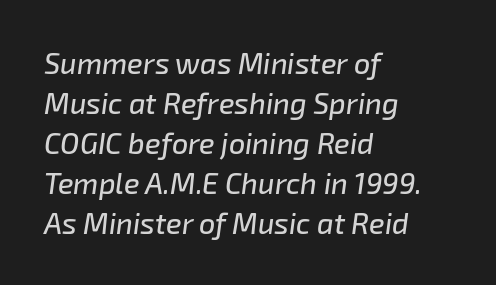
Line beginnings align vertically; line endings do not. Is the letter spacing exaggerated? No — it looks like the ordinary default. These lines are rendered in a variable-pitch font. The rendering applies a slant to the glyphs. Is there much room between lines? A standard amount, neither cramped nor airy. Anything drawn beneath the words? Only blank space.
